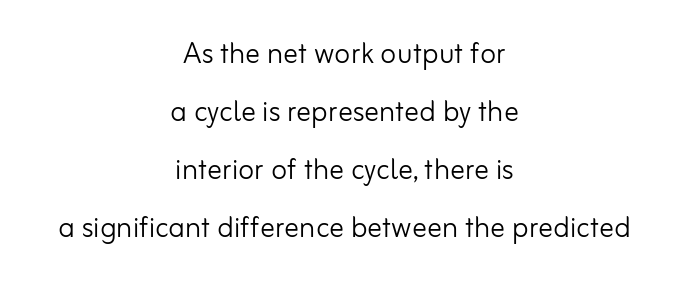
The image shows 37 px light sans-serif type, upright; set centered, normal line spacing (1.57x), normal letter spacing, not underlined; low stroke contrast and a small x-height.
